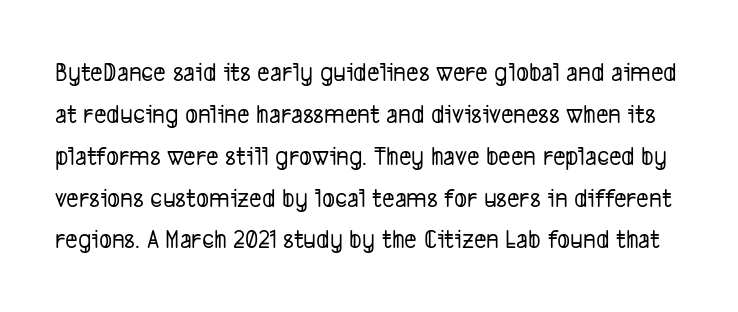
The image shows 27 px text type; set normal line spacing (1.55x), normal letter spacing, not underlined.
